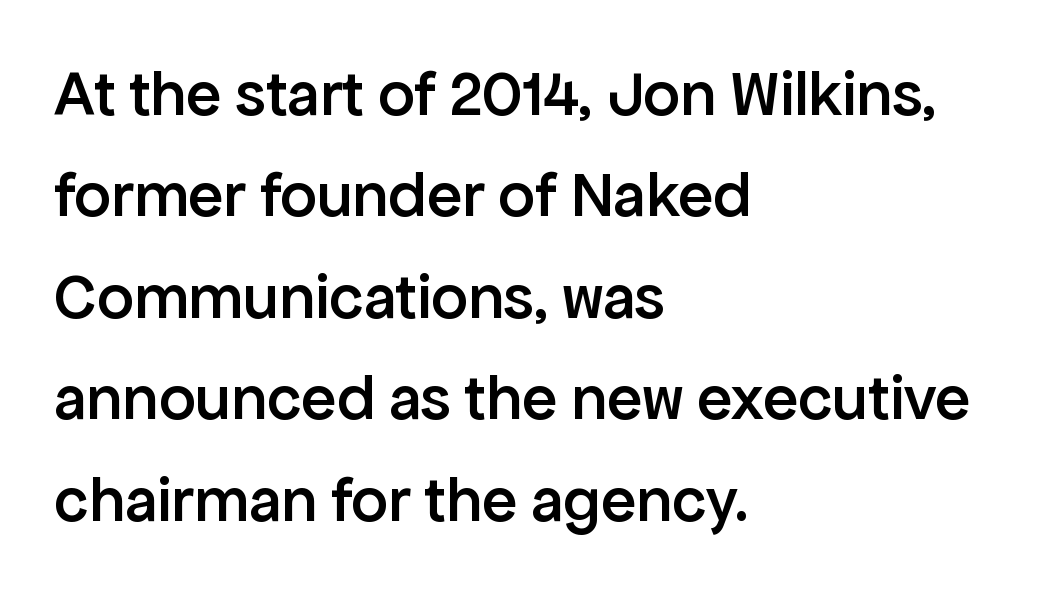
Q: Is the text bold? A: Semi-bold.
Q: Is the text italic (slanted)? A: No, it is upright.
Q: Is the typeface a serif or a sans-serif typeface? A: Sans-serif.
Q: Is the text underlined? A: No.
Q: How is the paragraph aligned? A: Left-aligned.
Q: Is the spacing between letters normal or unusually wide? A: Normal.
Q: Is the spacing between lines tight, normal or loose? A: Normal.
Q: Width (condensed, normal, or wide)? A: Normal.
Q: Stroke contrast? A: Low.
Q: x-height? A: Medium.
Q: Monospaced? A: No.
